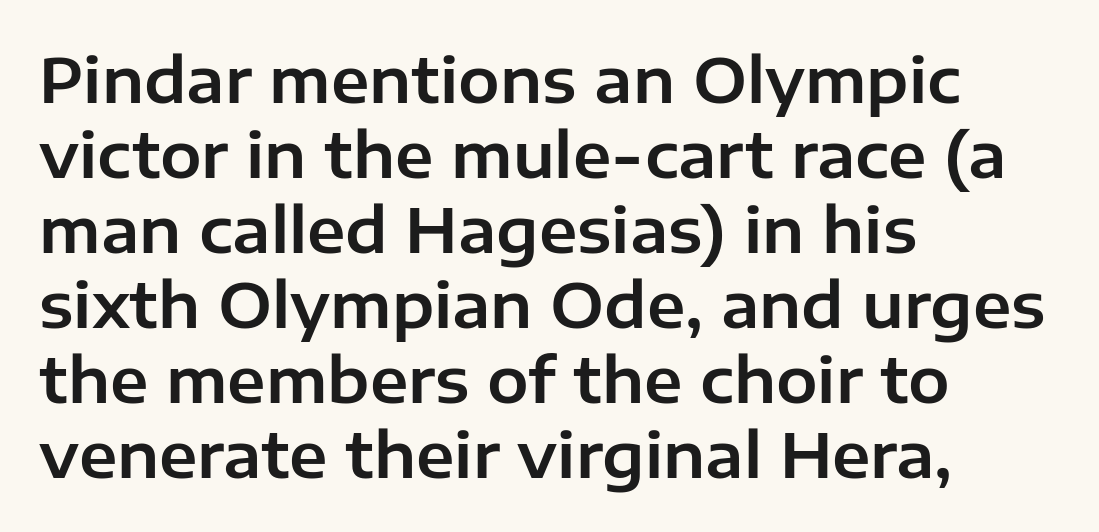
Students, note that the glyphs here touch the page at normal intervals. Only glyphs here, with clear space below each row. A sans-serif font was chosen for this passage. The axis of the letterforms is exactly vertical. Layout note: lines flush left.
